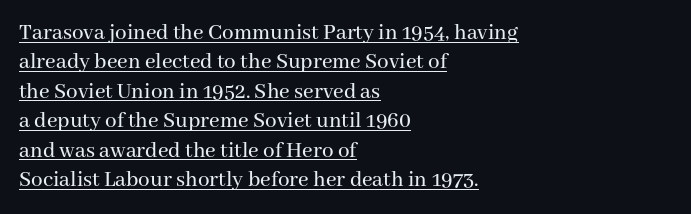
Posture: upright roman. The rendering uses a moderate line-height, typical for paragraphs. The line texture is even and compact thanks to regular tracking. Line beginnings align vertically; line endings do not. In designer terms, the underline attribute is active on this setting.
